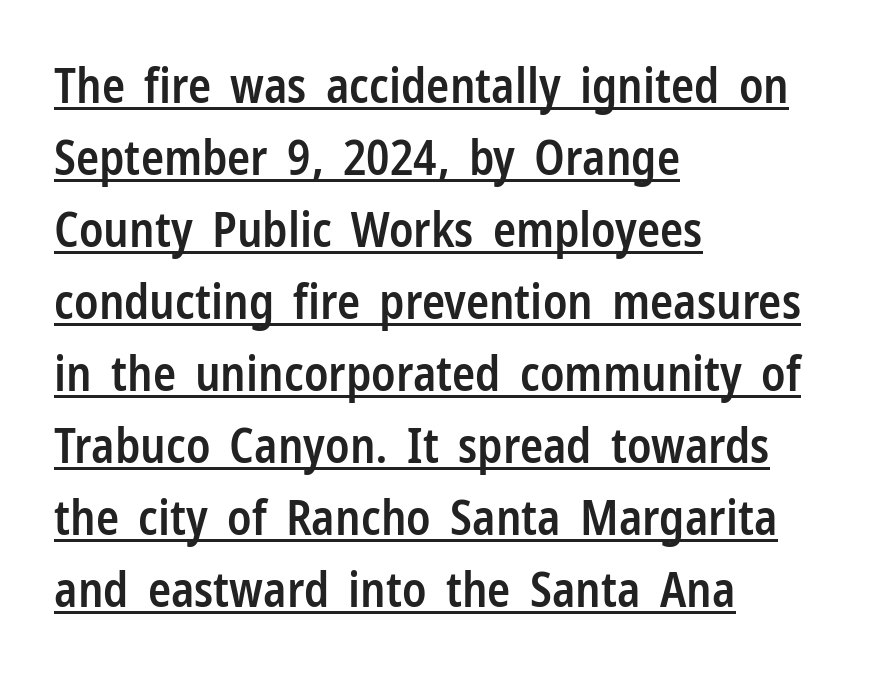
The image shows 48 px semibold, condensed sans-serif type, upright; set left-aligned, normal line spacing (1.5x), normal letter spacing, underlined; low stroke contrast and a medium x-height.
